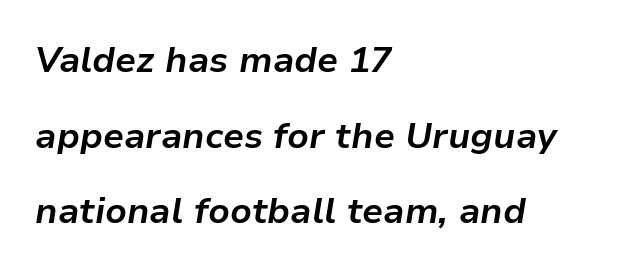
The image shows 36 px bold type, italic (leaning right); set left-aligned, loose line spacing (2.1x), normal letter spacing, not underlined; low stroke contrast and a medium x-height.
